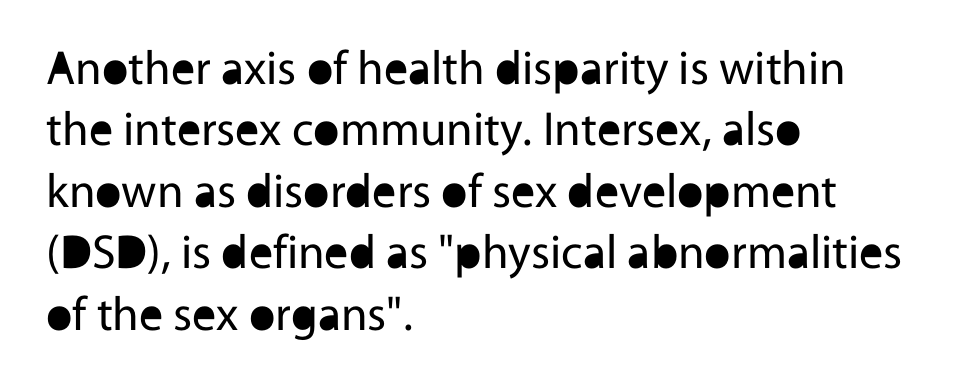
The image shows 48 px regular-weight sans-serif type, upright; set left-aligned, normal line spacing (1.28x), normal letter spacing, not underlined; a medium x-height.
